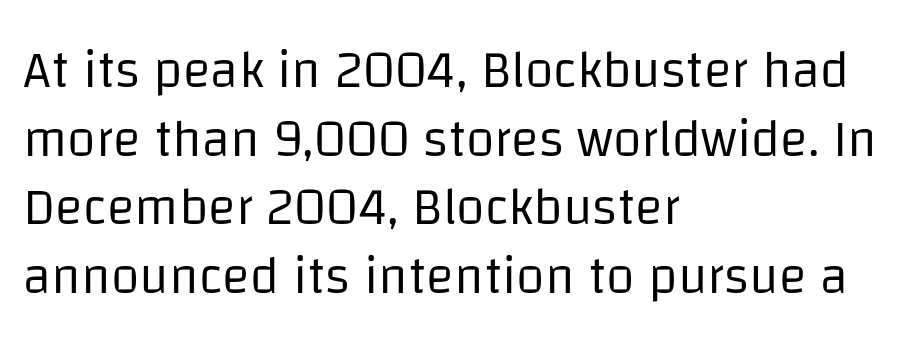
{"serif": "no", "italic": "no", "bold": "no", "weight": "regular", "width": "normal", "stroke_contrast": "low", "x_height": "large", "monospaced": "no", "underline": "no", "align": "left", "line_spacing": "normal", "line_spacing_ratio": 1.32, "letter_spacing": "normal", "letter_spacing_em": 0.0, "glyph_px": 52}
